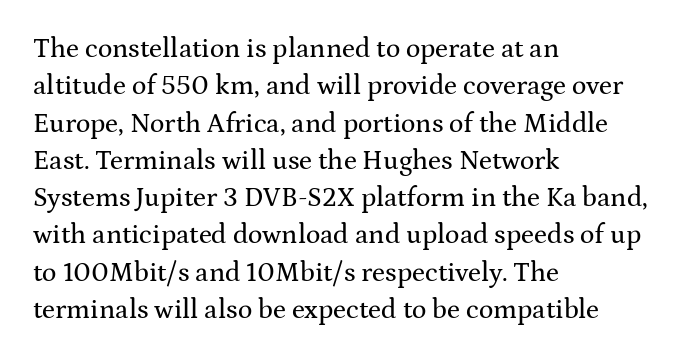
{"italic": "no", "underline": "no", "align": "left", "line_spacing": "normal", "line_spacing_ratio": 1.38, "letter_spacing": "normal", "letter_spacing_em": 0.0, "glyph_px": 27}
